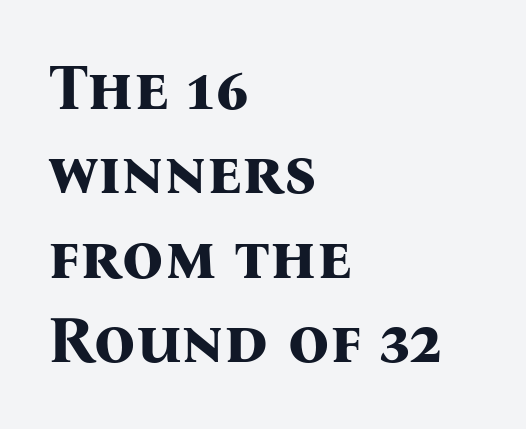
Q: Is the text bold? A: Yes.
Q: Is the text italic (slanted)? A: No, it is upright.
Q: Is the typeface a serif or a sans-serif typeface? A: Serif.
Q: Is the text underlined? A: No.
Q: How is the paragraph aligned? A: Left-aligned.
Q: Is the spacing between letters normal or unusually wide? A: Normal.
Q: Is the spacing between lines tight, normal or loose? A: Normal.
Q: Width (condensed, normal, or wide)? A: Normal.
Q: Stroke contrast? A: Medium.
Q: x-height? A: Medium.
Q: Monospaced? A: No.
